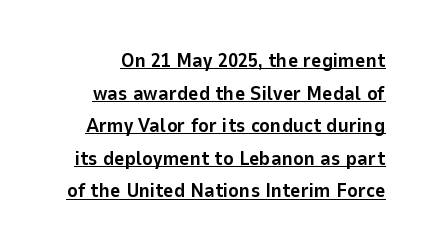
Q: Is the text bold? A: Yes.
Q: Is the text italic (slanted)? A: No, it is upright.
Q: Is the text underlined? A: Yes.
Q: Is the spacing between letters normal or unusually wide? A: Normal.
Q: Is the spacing between lines tight, normal or loose? A: Normal.
